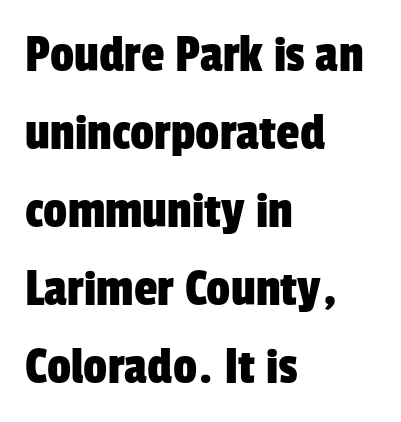
The image shows 53 px condensed sans-serif type; set left-aligned, normal line spacing (1.47x), normal letter spacing, not underlined; low stroke contrast and a medium x-height.
